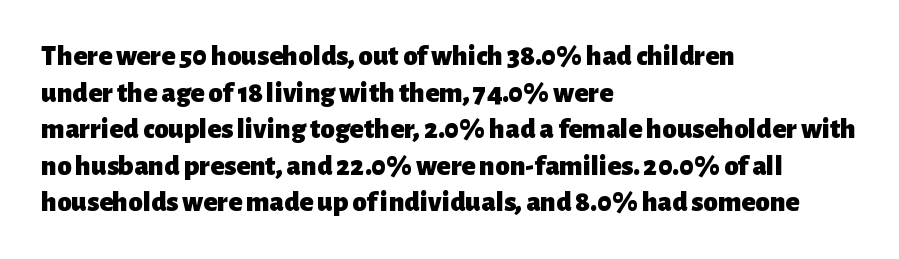
{"serif": "no", "italic": "no", "bold": "yes", "weight": "heavy", "width": "normal", "stroke_contrast": "low", "x_height": "medium", "monospaced": "no", "underline": "no", "align": "left", "line_spacing": "normal", "line_spacing_ratio": 1.26, "letter_spacing": "normal", "letter_spacing_em": 0.0, "glyph_px": 29}
